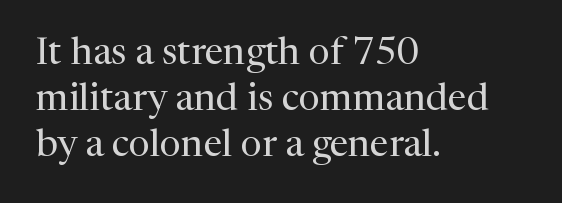
A typesetter would mark this as roman, not italic. The font is comparable to plain body text, perhaps lighter. Descenders are the only things crossing below the line. Letterform terminals end in serifs throughout the passage. Each line starts at the same left margin while the right side varies.
